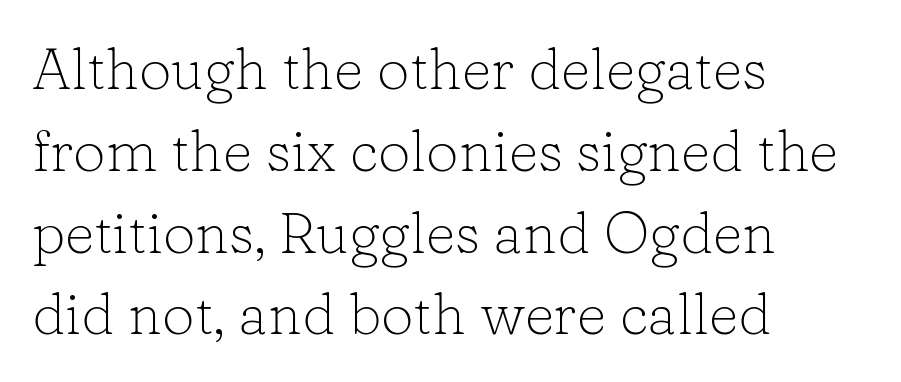
{"serif": "yes", "italic": "no", "bold": "no", "weight": "light", "width": "normal", "stroke_contrast": "low", "x_height": "medium", "monospaced": "no", "underline": "no", "align": "left", "line_spacing": "normal", "line_spacing_ratio": 1.41, "letter_spacing": "normal", "letter_spacing_em": 0.0, "glyph_px": 58}
